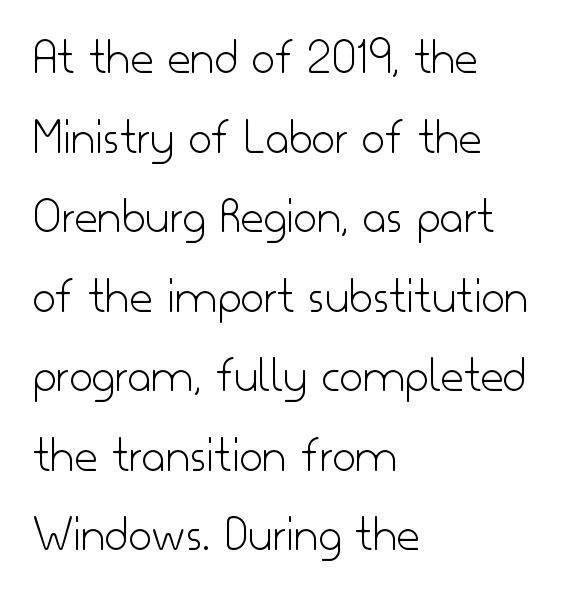
Q: Is the text bold? A: No.
Q: Is the text italic (slanted)? A: No, it is upright.
Q: Is the typeface a serif or a sans-serif typeface? A: Sans-serif.
Q: Is the text underlined? A: No.
Q: How is the paragraph aligned? A: Left-aligned.
Q: Is the spacing between letters normal or unusually wide? A: Normal.
Q: Is the spacing between lines tight, normal or loose? A: Normal.
Q: Width (condensed, normal, or wide)? A: Normal.
Q: Stroke contrast? A: Low.
Q: x-height? A: Small.
Q: Monospaced? A: No.
